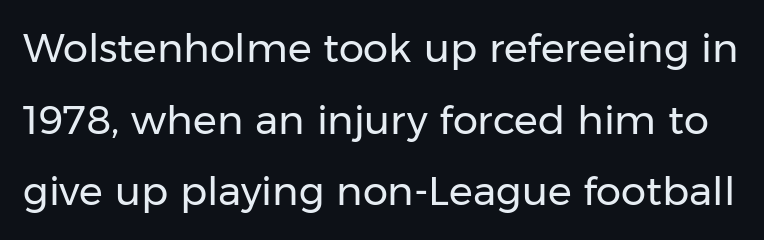
Look at the bottom of the vertical strokes: they stop flat, with no serifs. Words appear dense and cohesive because spacing is normal. Do the letters lean? They stand straight. The foot of each line stays bare and open. Is this a fixed-width face? No — the glyphs have proportional, varying widths.
